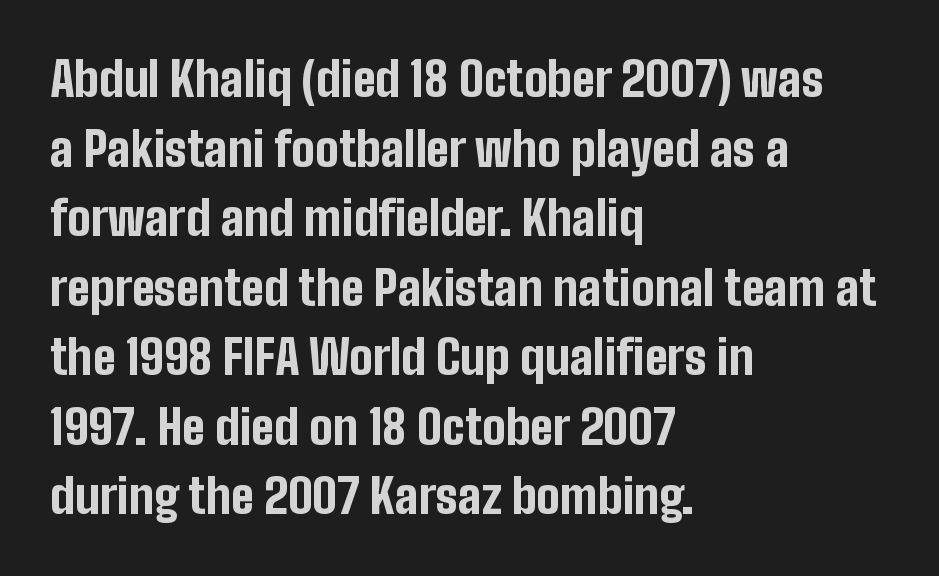
Varying glyph widths throughout — classic text-font behaviour. Serif or sans? Sans — the stroke terminals are bare. In CSS terms this would be text-align: left. Vertically, the passage feels balanced, rows spaced as you'd expect. Decoration check: the copy has no underline.
